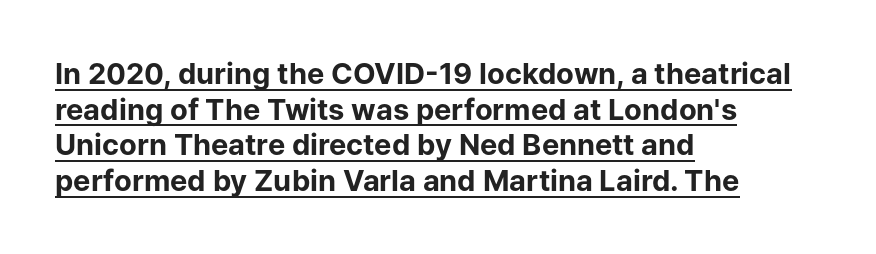
{"serif": "no", "italic": "no", "bold": "yes", "weight": "bold", "width": "normal", "stroke_contrast": "low", "x_height": "medium", "monospaced": "no", "underline": "yes", "align": "left", "line_spacing_ratio": 1.23, "letter_spacing": "normal", "letter_spacing_em": 0.0, "glyph_px": 29}
